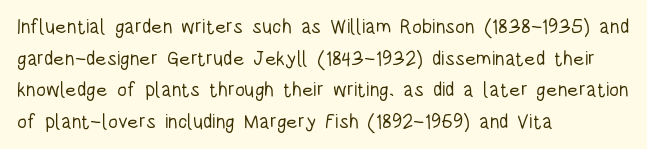
Q: Is the text bold? A: No.
Q: Is the text italic (slanted)? A: No, it is upright.
Q: Is the text underlined? A: No.
Q: How is the paragraph aligned? A: Left-aligned.
Q: Is the spacing between letters normal or unusually wide? A: Normal.
Q: Is the spacing between lines tight, normal or loose? A: Normal.
